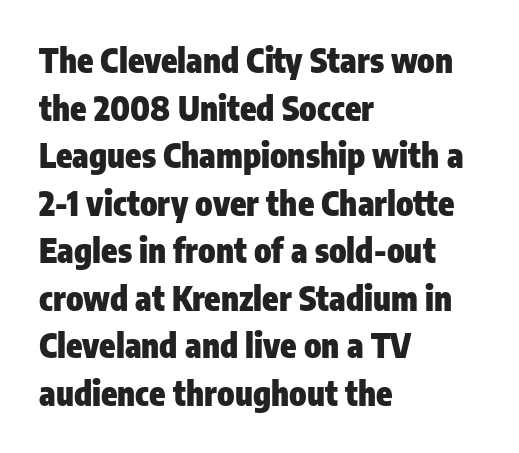
The image shows 33 px heavy, condensed sans-serif type, upright; set left-aligned, normal line spacing (1.44x), normal letter spacing, not underlined; low stroke contrast and a medium x-height.
